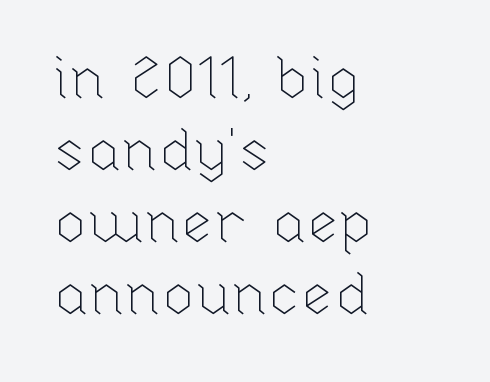
The image shows 59 px thin type, upright; set left-aligned, line spacing 1.22x, normal letter spacing, not underlined; low stroke contrast and a medium x-height.
